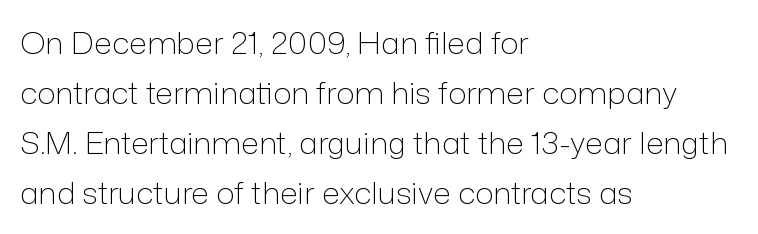
The image shows 31 px light sans-serif type, upright; set left-aligned, normal line spacing (1.61x), normal letter spacing, not underlined; low stroke contrast and a medium x-height.
